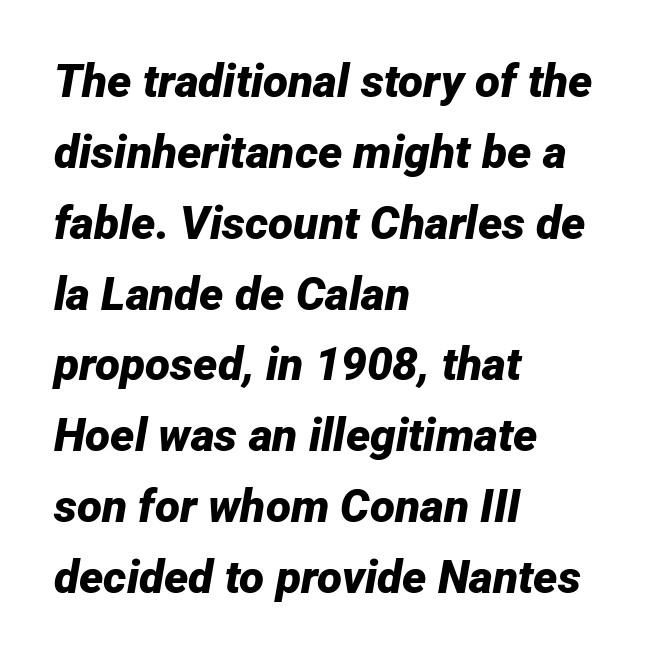
The image shows 46 px bold type, italic (leaning right); set left-aligned, normal line spacing (1.54x), normal letter spacing, not underlined; low stroke contrast and a medium x-height.
